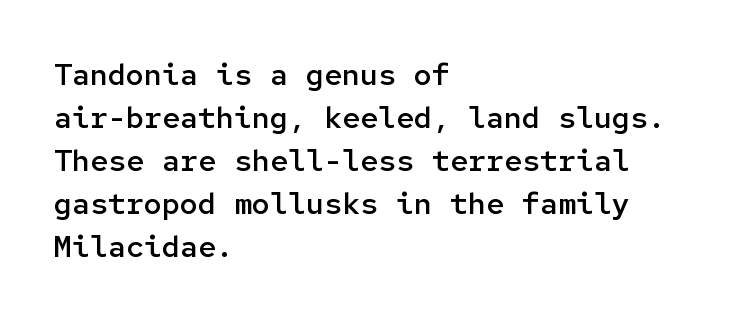
Fixed-width glyphs throughout — classic coding-font behaviour. No italicization has been applied; the sample stays upright. Typeset ragged right — the left edge is the straight one. The face used here is a sans, in the tradition of grotesques and geometrics.
